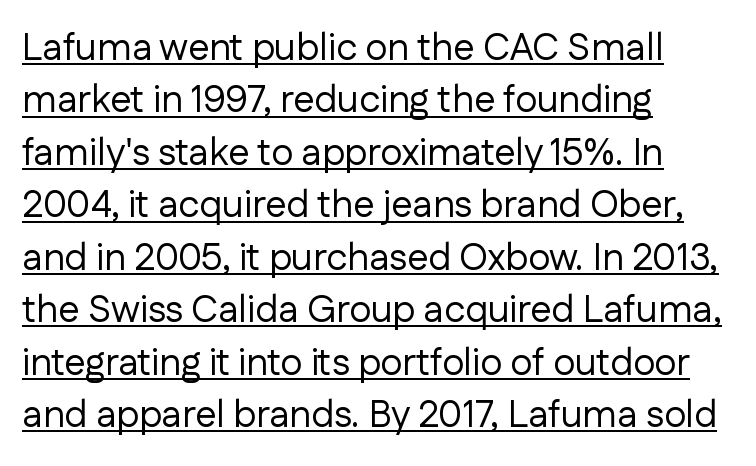
Ascenders rise straight up at ninety degrees. The rows are spaced the way most documents space them. This rendering leaves character spacing at its baseline value. Layout note: lines flush left. The face used here is a sans, in the tradition of grotesques and geometrics. Stroke thickness stays within the range of a standard reading face or lighter.
